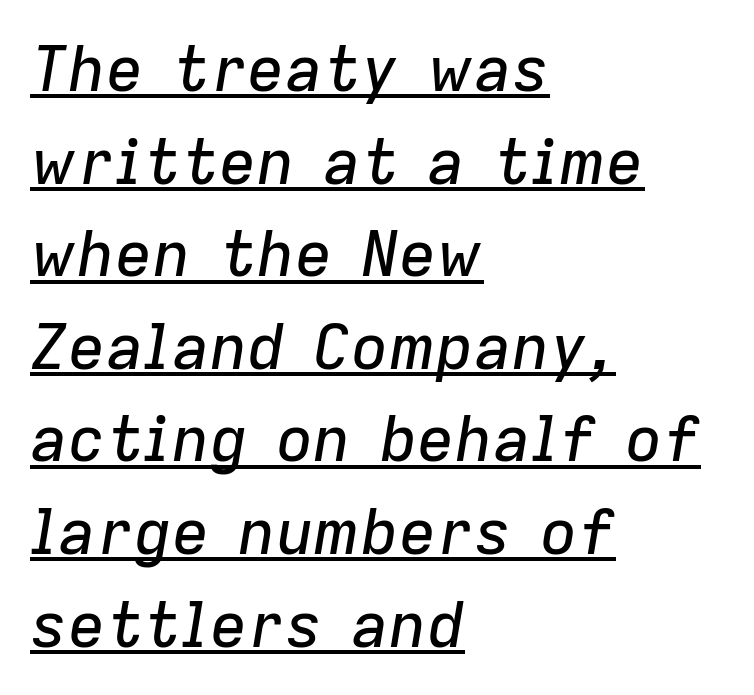
The image shows 63 px text type, italic (leaning right); set left-aligned, normal line spacing (1.47x), normal letter spacing, underlined; low stroke contrast and a medium x-height.
